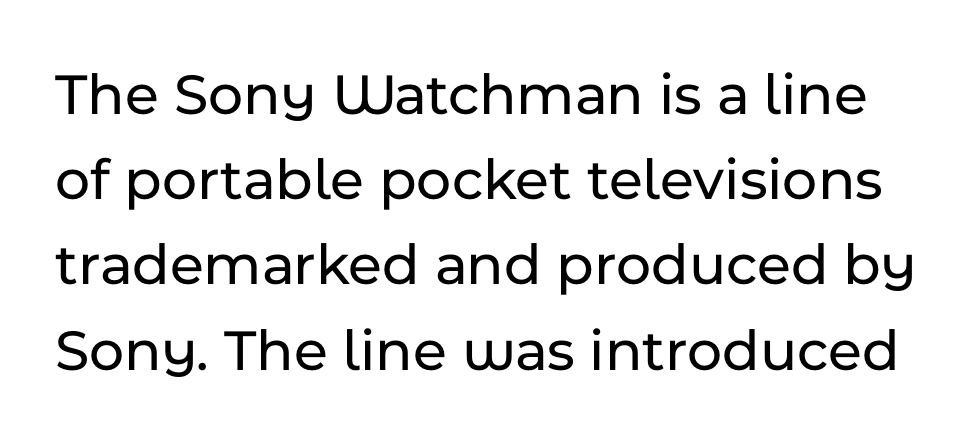
{"serif": "no", "italic": "no", "width": "normal", "stroke_contrast": "low", "x_height": "medium", "monospaced": "no", "underline": "no", "line_spacing": "normal", "line_spacing_ratio": 1.42, "letter_spacing": "normal", "letter_spacing_em": 0.0, "glyph_px": 60}
